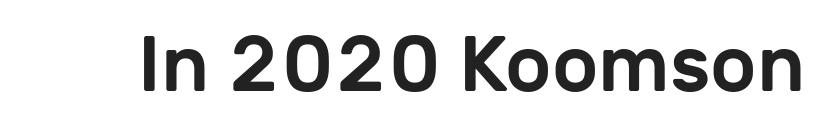
The image shows 78 px sans-serif type, upright; set normal letter spacing, not underlined; low stroke contrast and a medium x-height.
